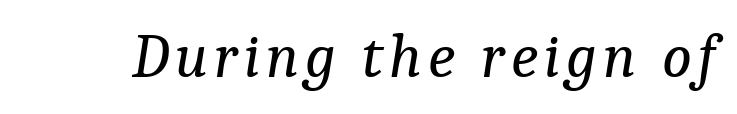
No letter is thick-stroked: the sample isn't bold. The strip under each line holds only bare page. The face used here is seriffed, in the tradition of book romans. The rendering uses natural spacing where letterforms have individual widths. If you drew a line through each stem, it would be angled.
